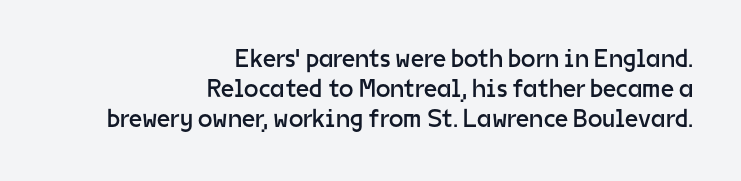
Q: Is the text bold? A: No.
Q: Is the text italic (slanted)? A: No, it is upright.
Q: Is the text underlined? A: No.
Q: How is the paragraph aligned? A: Right-aligned.
Q: Is the spacing between letters normal or unusually wide? A: Normal.
Q: Is the spacing between lines tight, normal or loose? A: Tight.
